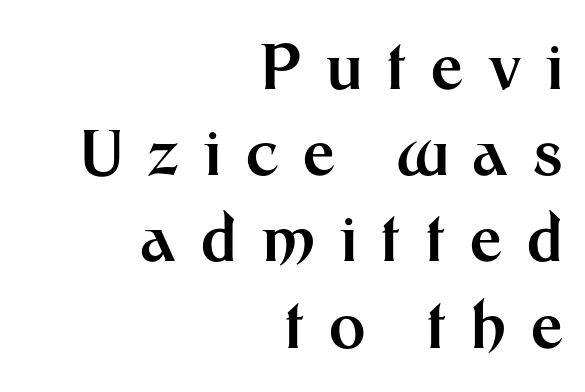
The image shows 62 px bold sans-serif type, upright; set right-aligned, normal line spacing (1.39x), unusually wide letter spacing (+0.4 em), not underlined; medium stroke contrast and a medium x-height.
